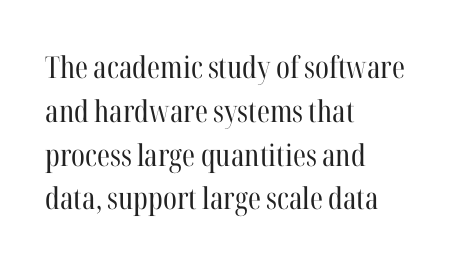
{"serif": "yes", "italic": "no", "bold": "no", "weight": "regular", "width": "condensed", "stroke_contrast": "high", "x_height": "medium", "monospaced": "no", "underline": "no", "align": "left", "line_spacing": "normal", "line_spacing_ratio": 1.46, "letter_spacing": "normal", "letter_spacing_em": 0.0, "glyph_px": 30}
